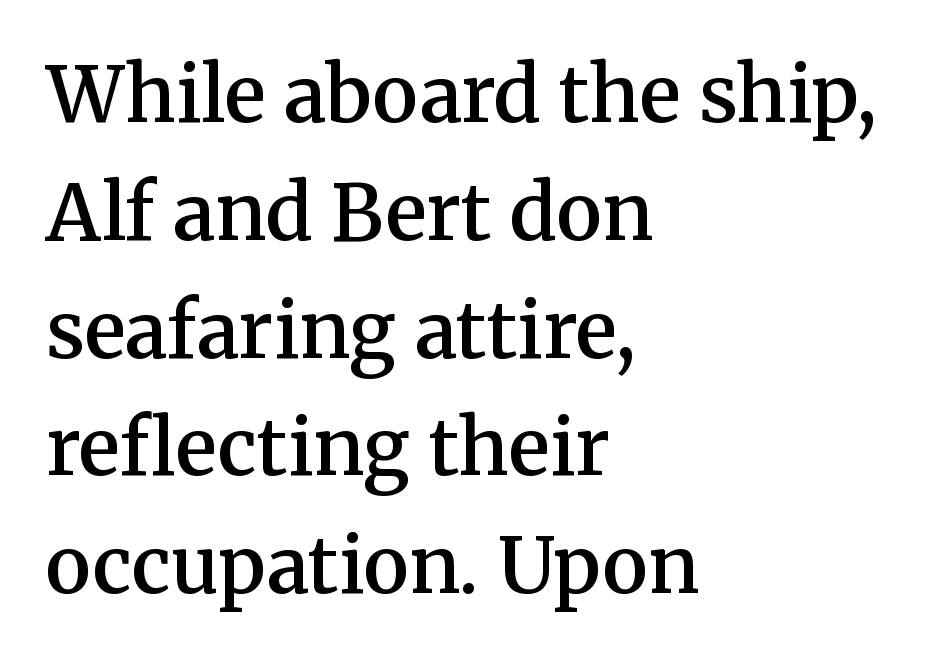
{"serif": "yes", "italic": "no", "bold": "semi", "weight": "semibold", "width": "normal", "stroke_contrast": "medium", "x_height": "medium", "monospaced": "no", "underline": "no", "align": "left", "line_spacing": "normal", "line_spacing_ratio": 1.53, "letter_spacing": "normal", "letter_spacing_em": 0.0, "glyph_px": 77}
